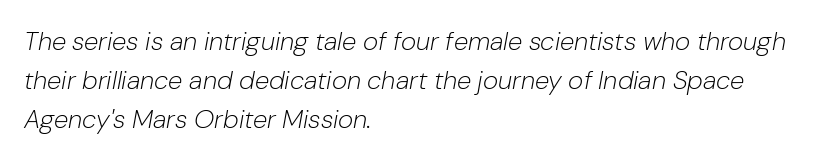
Check under the words: just untouched page. Looking at the ascenders, they clearly lean. You could call the tracking neutral — neither tight nor loose. Is the block centered? No — it sits flush against the left margin.
